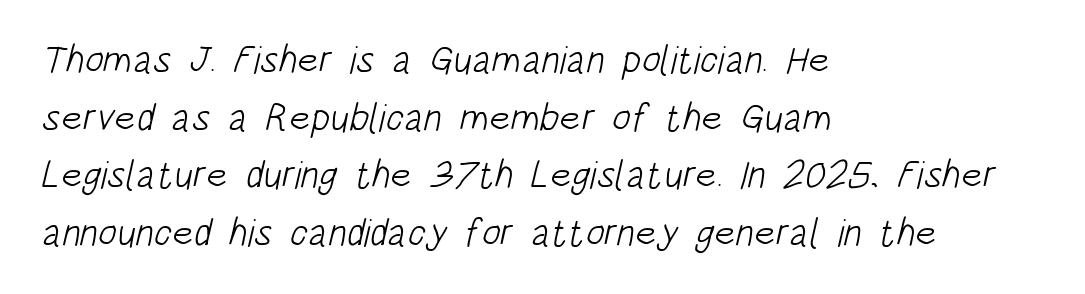
Q: Is the text bold? A: No.
Q: Is the typeface a serif or a sans-serif typeface? A: Sans-serif.
Q: Is the text underlined? A: No.
Q: How is the paragraph aligned? A: Left-aligned.
Q: Is the spacing between letters normal or unusually wide? A: Normal.
Q: Is the spacing between lines tight, normal or loose? A: Normal.
Q: Width (condensed, normal, or wide)? A: Condensed.
Q: Stroke contrast? A: Low.
Q: x-height? A: Large.
Q: Monospaced? A: No.
